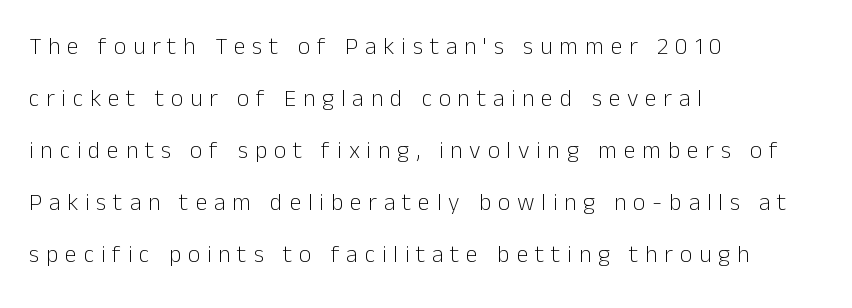
{"italic": "no", "bold": "no", "underline": "no", "align": "left", "line_spacing": "loose", "line_spacing_ratio": 2.17, "letter_spacing": "wide", "letter_spacing_em": 0.28, "glyph_px": 24}
